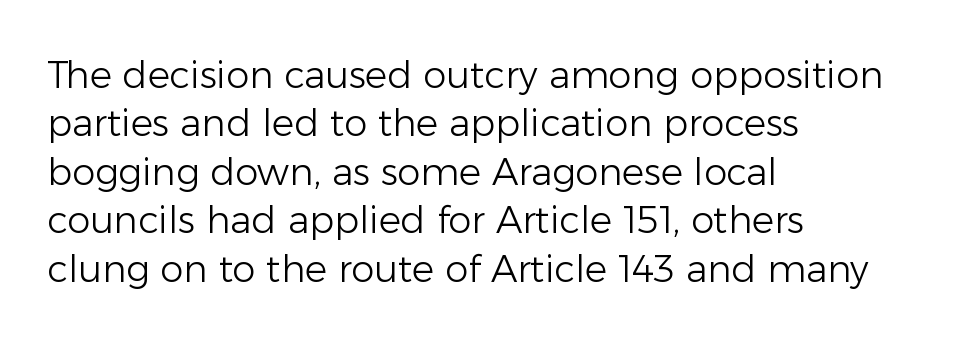
Q: Is the text bold? A: No.
Q: Is the text italic (slanted)? A: No, it is upright.
Q: Is the typeface a serif or a sans-serif typeface? A: Sans-serif.
Q: Is the text underlined? A: No.
Q: How is the paragraph aligned? A: Left-aligned.
Q: Is the spacing between letters normal or unusually wide? A: Normal.
Q: Is the spacing between lines tight, normal or loose? A: Normal.
Q: Width (condensed, normal, or wide)? A: Normal.
Q: Stroke contrast? A: Low.
Q: x-height? A: Medium.
Q: Monospaced? A: No.
